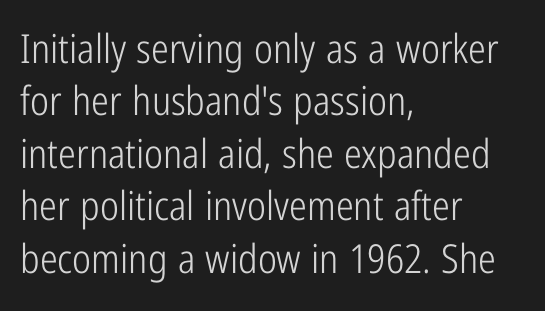
The image shows 40 px light, condensed sans-serif type, upright; set left-aligned, normal line spacing (1.31x), normal letter spacing, not underlined; low stroke contrast and a medium x-height.
